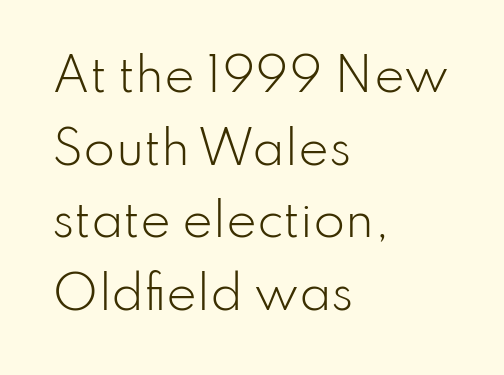
The image shows 46 px light sans-serif type, upright; set left-aligned, normal line spacing (1.58x), normal letter spacing, not underlined; low stroke contrast and a small x-height.
